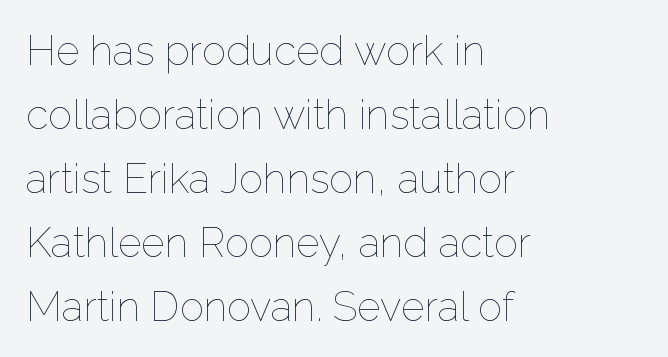
Note the varied advance widths — an 'i' is clearly narrower than an 'm'. The rag falls on the right side of this text block. The font's upright variant was chosen for this text. Observe the ordinary spacing: letters are neighbours, not strangers. A light-to-regular cut is what we see here. In terms of leading, this rendering sits right in the middle.
